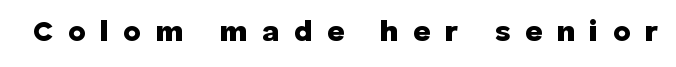
The image shows 30 px heavy sans-serif type, upright; set unusually wide letter spacing (+0.48 em), not underlined; low stroke contrast and a medium x-height.
